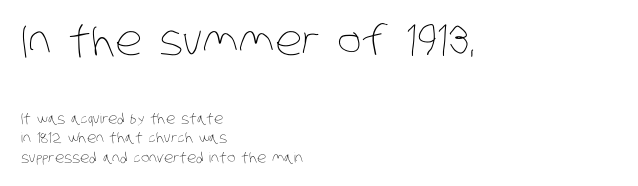
This sample has the flowing, uneven cadence of proportional lettering. Rows of type keep a routine distance in the vertical direction. Students, note that the glyphs here touch the page at normal intervals. Bold? No — there's no thickening of the strokes. Horizontally, the lines are justified to the leading edge only. Note: larger setting up top, smaller setting below.
